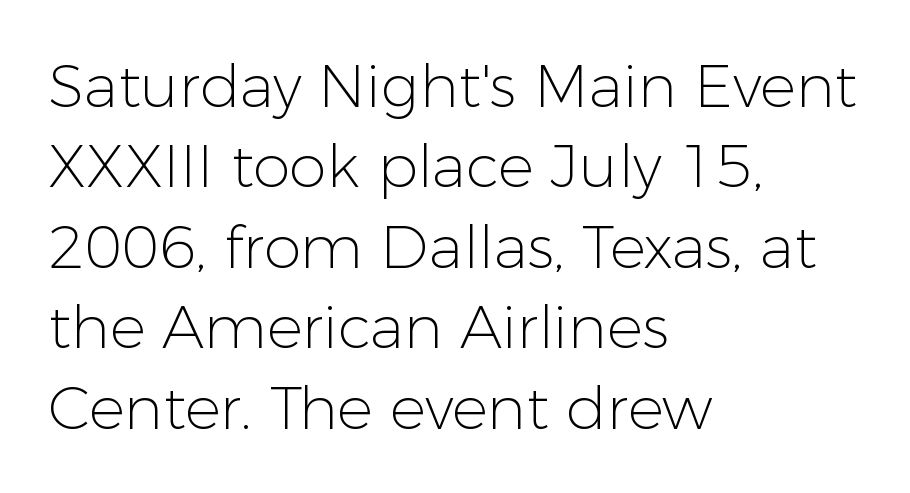
Q: Is the text bold? A: No.
Q: Is the text italic (slanted)? A: No, it is upright.
Q: Is the typeface a serif or a sans-serif typeface? A: Sans-serif.
Q: Is the text underlined? A: No.
Q: How is the paragraph aligned? A: Left-aligned.
Q: Is the spacing between letters normal or unusually wide? A: Normal.
Q: Is the spacing between lines tight, normal or loose? A: Normal.
Q: Width (condensed, normal, or wide)? A: Normal.
Q: Stroke contrast? A: Low.
Q: x-height? A: Medium.
Q: Monospaced? A: No.
